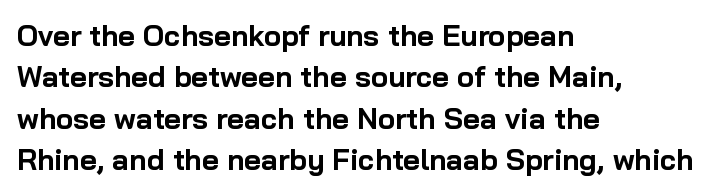
Layout note: lines flush left. Ordinary non-slanted type is in use. Look at the bottom of the vertical strokes: they stop flat, with no serifs. The letters sit at their default tracking, neither squeezed nor spread. Quick note: underline off.
